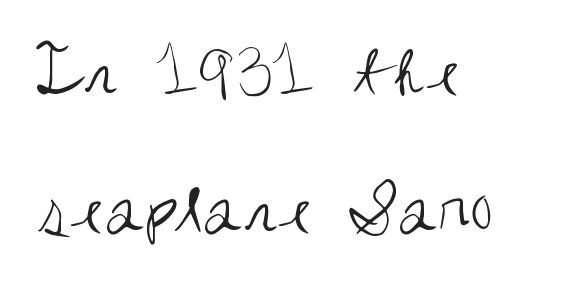
{"serif": "no", "bold": "no", "weight": "regular", "width": "condensed", "stroke_contrast": "medium", "x_height": "large", "monospaced": "no", "underline": "no", "align": "left", "line_spacing_ratio": 1.86, "letter_spacing": "normal", "letter_spacing_em": 0.0, "glyph_px": 74}
